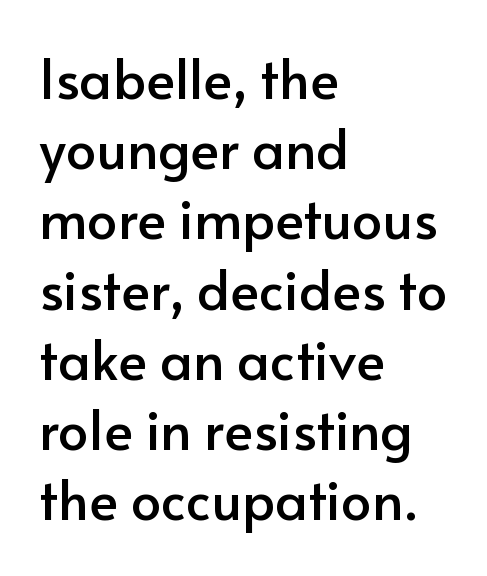
{"serif": "no", "italic": "no", "width": "normal", "stroke_contrast": "low", "x_height": "small", "monospaced": "no", "underline": "no", "align": "left", "line_spacing": "normal", "line_spacing_ratio": 1.3, "letter_spacing": "normal", "letter_spacing_em": 0.0, "glyph_px": 54}
